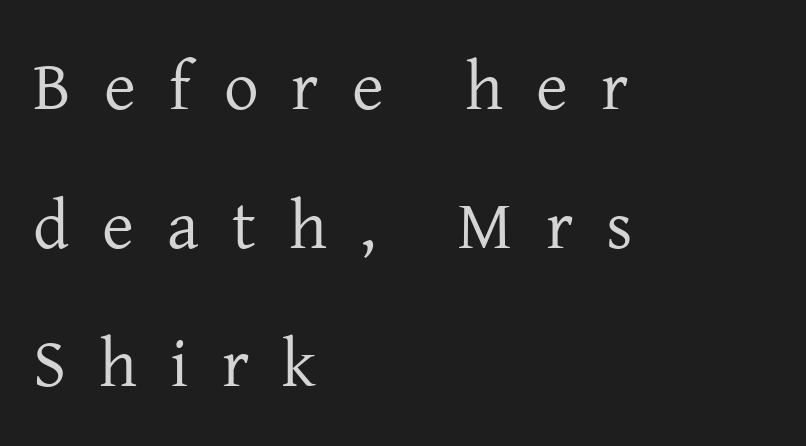
Q: Is the text bold? A: No.
Q: Is the text italic (slanted)? A: No, it is upright.
Q: Is the typeface a serif or a sans-serif typeface? A: Serif.
Q: Is the text underlined? A: No.
Q: How is the paragraph aligned? A: Left-aligned.
Q: Is the spacing between letters normal or unusually wide? A: Unusually wide.
Q: Is the spacing between lines tight, normal or loose? A: Loose.
Q: Width (condensed, normal, or wide)? A: Normal.
Q: Stroke contrast? A: Low.
Q: x-height? A: Medium.
Q: Monospaced? A: No.
